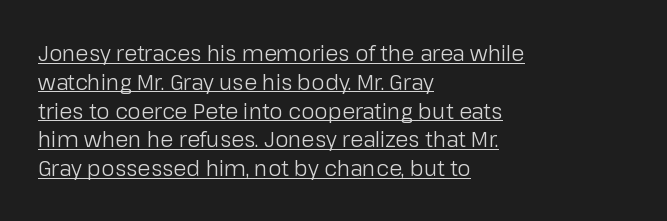
The image shows 21 px text type, upright; set left-aligned, normal line spacing (1.37x), normal letter spacing, underlined.
